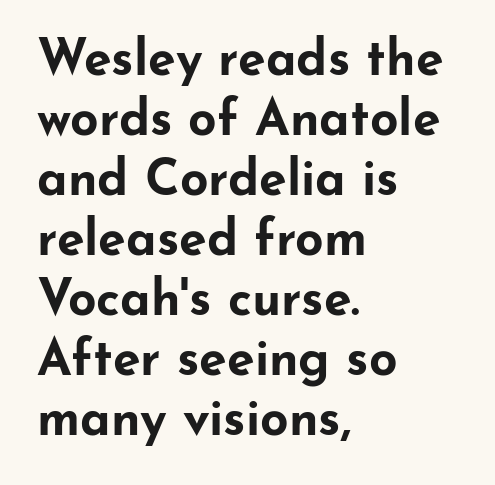
The typesetting leans heavy: a genuine bold. Here the designer chose a conventional face with non-uniform glyph widths. Nothing sits at the stroke ends, so this counts as sans-serif. The type is set solid horizontally, with unmodified tracking. Underlining? Definitely not there.
